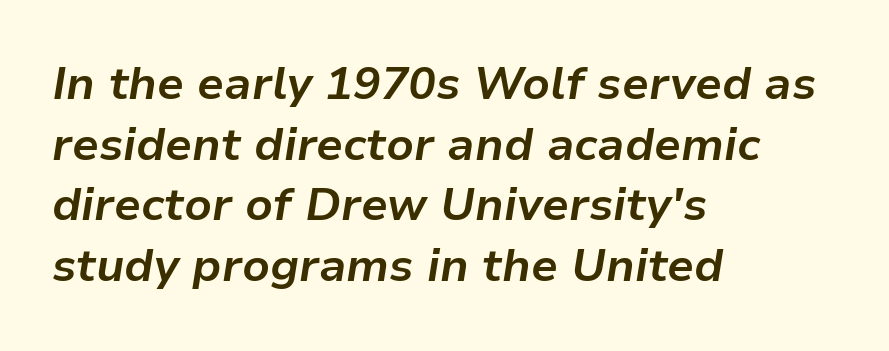
Q: Is the text bold? A: Yes.
Q: Is the text italic (slanted)? A: Yes, it leans right by about 9 degrees.
Q: Is the text underlined? A: No.
Q: How is the paragraph aligned? A: Left-aligned.
Q: Is the spacing between letters normal or unusually wide? A: Normal.
Q: Is the spacing between lines tight, normal or loose? A: Normal.
Q: Width (condensed, normal, or wide)? A: Normal.
Q: Stroke contrast? A: Low.
Q: x-height? A: Medium.
Q: Monospaced? A: No.
